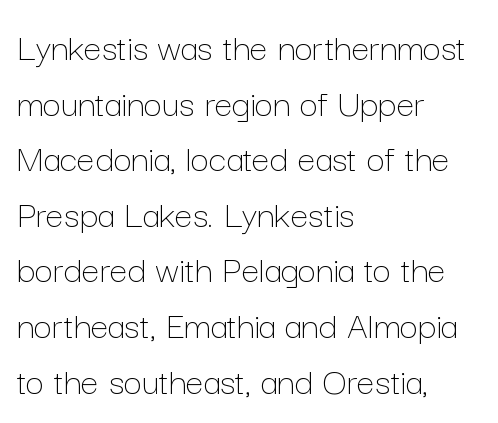
Q: Is the text bold? A: No.
Q: Is the text italic (slanted)? A: No, it is upright.
Q: Is the text underlined? A: No.
Q: How is the paragraph aligned? A: Left-aligned.
Q: Is the spacing between letters normal or unusually wide? A: Normal.
Q: Is the spacing between lines tight, normal or loose? A: Normal.
Q: Width (condensed, normal, or wide)? A: Normal.
Q: Stroke contrast? A: Low.
Q: x-height? A: Medium.
Q: Monospaced? A: No.
